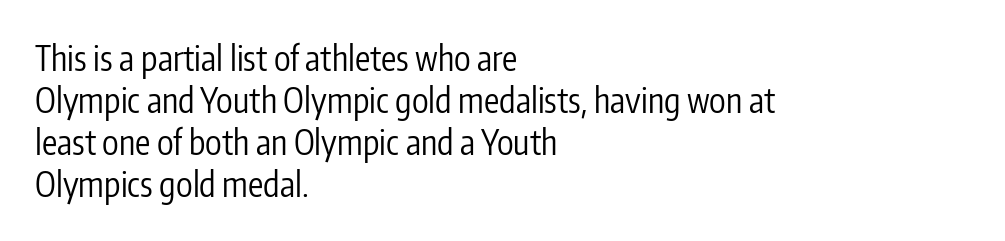
The image shows 34 px regular-weight, condensed sans-serif type, upright; set left-aligned, line spacing 1.24x, normal letter spacing, not underlined; low stroke contrast and a medium x-height.
